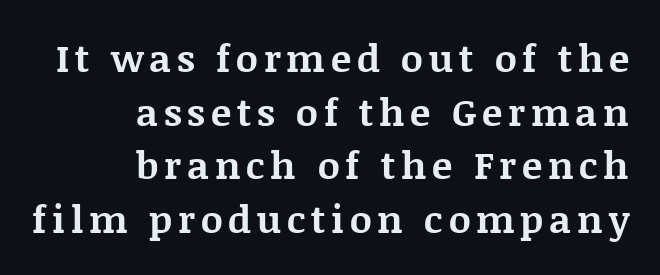
{"serif": "yes", "italic": "no", "bold": "yes", "weight": "bold", "width": "normal", "stroke_contrast": "medium", "x_height": "large", "monospaced": "no", "underline": "no", "align": "right", "line_spacing": "normal", "line_spacing_ratio": 1.41, "glyph_px": 38}
